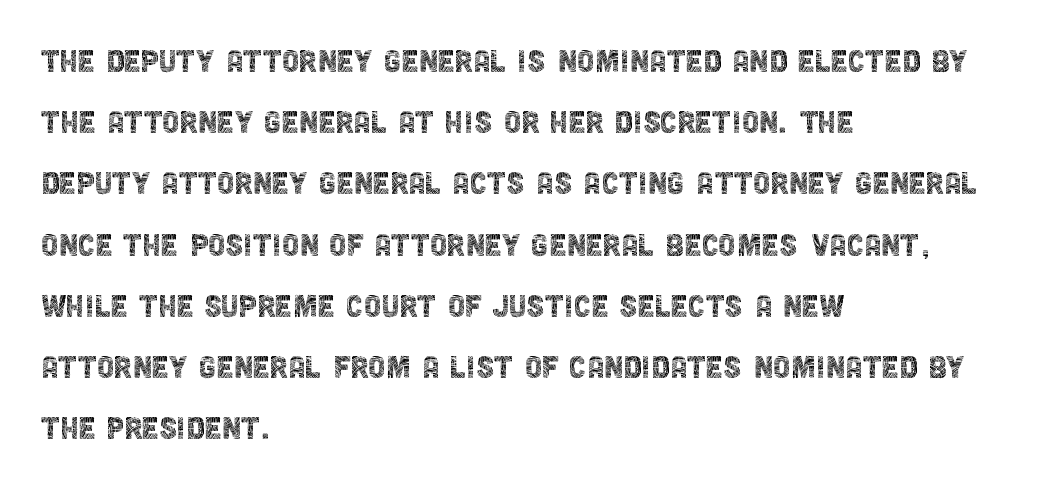
The image shows 39 px thin, condensed sans-serif type, upright; set left-aligned, normal line spacing (1.57x), normal letter spacing, not underlined; a large x-height.
